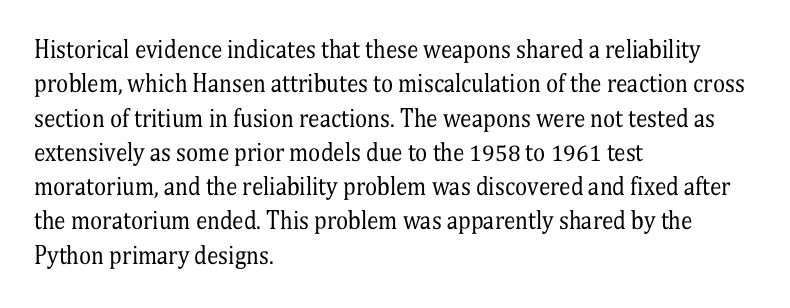
Q: Is the text bold? A: No.
Q: Is the text italic (slanted)? A: No, it is upright.
Q: Is the text underlined? A: No.
Q: How is the paragraph aligned? A: Left-aligned.
Q: Is the spacing between letters normal or unusually wide? A: Normal.
Q: Is the spacing between lines tight, normal or loose? A: Normal.
